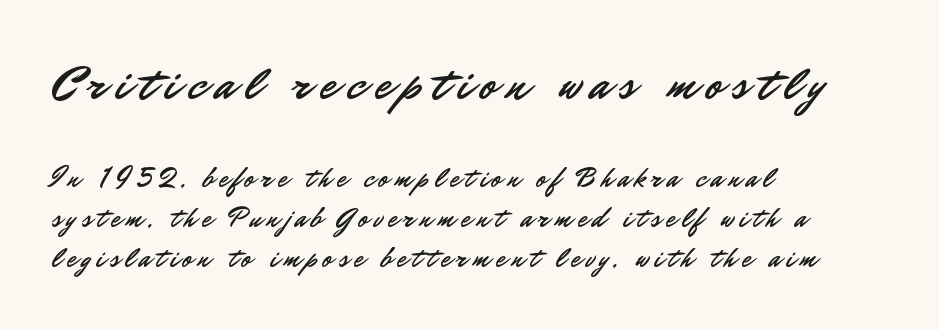
Q: Is the text italic (slanted)? A: Yes.
Q: Is the typeface a serif or a sans-serif typeface? A: Sans-serif.
Q: Is the text underlined? A: No.
Q: How is the paragraph aligned? A: Left-aligned.
Q: Is the spacing between letters normal or unusually wide? A: Unusually wide.
Q: Is the spacing between lines tight, normal or loose? A: Normal.
Q: Which block of text is set in a larger size, the first (top) or the second (bottom)? A: The first (top) one.
Q: Width (condensed, normal, or wide)? A: Normal.
Q: Stroke contrast? A: Low.
Q: x-height? A: Small.
Q: Monospaced? A: No.
